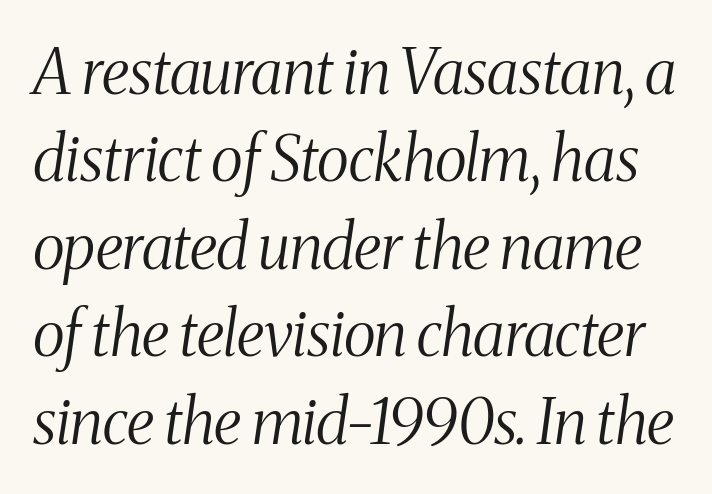
The image shows 62 px light, condensed serif type, italic (leaning right); set normal line spacing (1.41x), normal letter spacing, not underlined; medium stroke contrast and a medium x-height.
